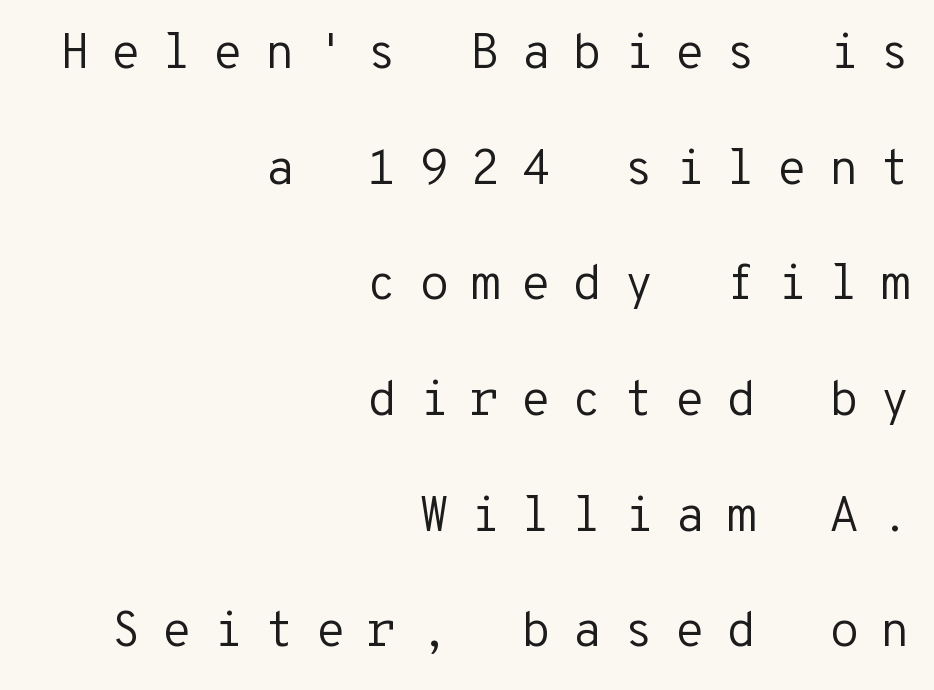
{"serif": "no", "italic": "no", "bold": "no", "weight": "regular", "width": "normal", "stroke_contrast": "low", "x_height": "medium", "monospaced": "yes", "underline": "no", "align": "right", "line_spacing": "loose", "line_spacing_ratio": 2.36, "letter_spacing": "wide", "letter_spacing_em": 0.43, "glyph_px": 49}
